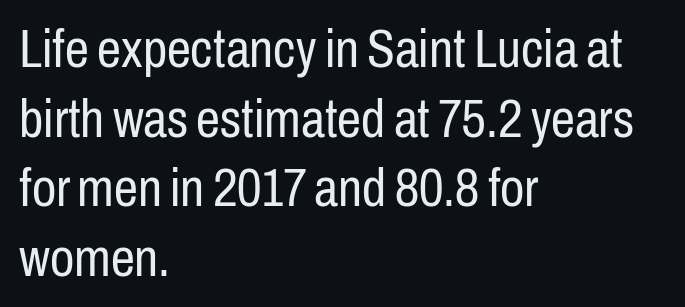
Q: Is the text bold? A: No.
Q: Is the text italic (slanted)? A: No, it is upright.
Q: Is the typeface a serif or a sans-serif typeface? A: Sans-serif.
Q: Is the text underlined? A: No.
Q: How is the paragraph aligned? A: Left-aligned.
Q: Is the spacing between letters normal or unusually wide? A: Normal.
Q: Is the spacing between lines tight, normal or loose? A: Normal.
Q: Width (condensed, normal, or wide)? A: Condensed.
Q: Stroke contrast? A: Low.
Q: x-height? A: Medium.
Q: Monospaced? A: No.
